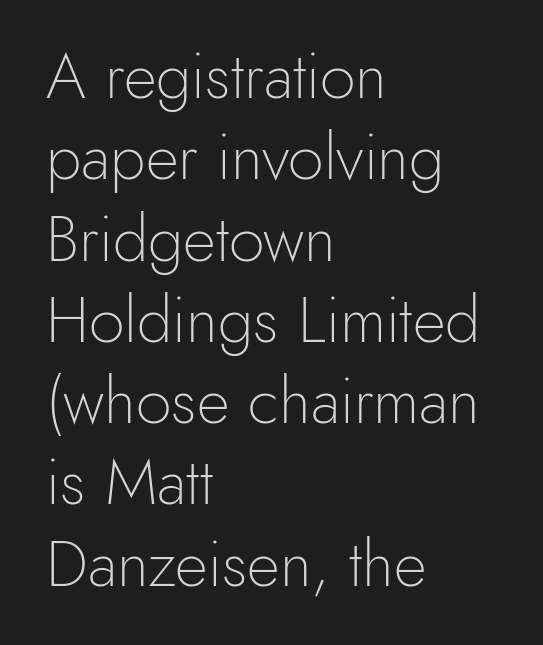
Q: Is the text bold? A: No.
Q: Is the text italic (slanted)? A: No, it is upright.
Q: Is the typeface a serif or a sans-serif typeface? A: Sans-serif.
Q: Is the text underlined? A: No.
Q: How is the paragraph aligned? A: Left-aligned.
Q: Is the spacing between letters normal or unusually wide? A: Normal.
Q: Is the spacing between lines tight, normal or loose? A: Normal.
Q: Width (condensed, normal, or wide)? A: Normal.
Q: x-height? A: Small.
Q: Monospaced? A: No.
